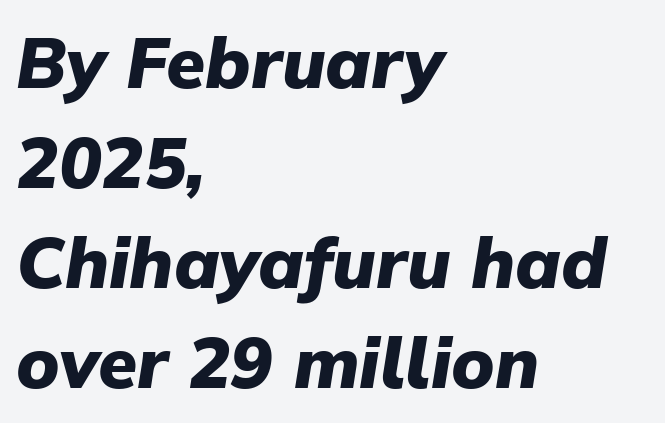
Casual observation: everything's shoved over to the left. In terms of weight, the rendering is a true, heavy bold. Regarding leading, the lines here are spaced in the standard way. The specimen reads as italic at a glance.
